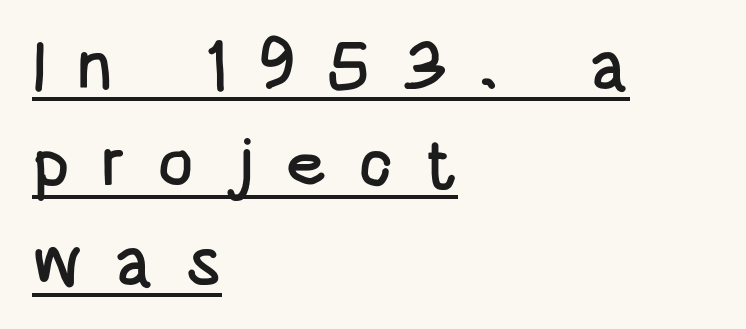
{"serif": "no", "italic": "no", "width": "condensed", "stroke_contrast": "low", "x_height": "large", "monospaced": "no", "underline": "yes", "align": "left", "line_spacing": "normal", "line_spacing_ratio": 1.44, "letter_spacing": "wide", "letter_spacing_em": 0.45, "glyph_px": 68}
